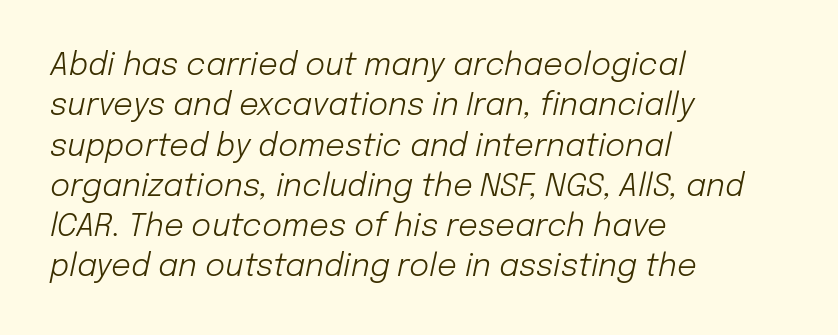
The image shows 31 px light type, italic (leaning right); set left-aligned, normal line spacing (1.3x), normal letter spacing, not underlined; low stroke contrast and a medium x-height.
